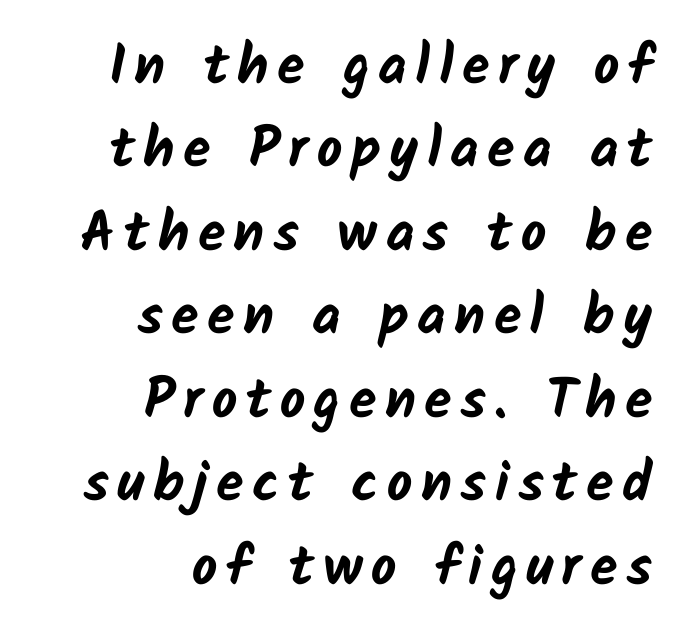
{"serif": "no", "bold": "yes", "weight": "bold", "width": "normal", "stroke_contrast": "low", "x_height": "medium", "monospaced": "no", "underline": "no", "align": "right", "line_spacing": "normal", "line_spacing_ratio": 1.49, "glyph_px": 56}
